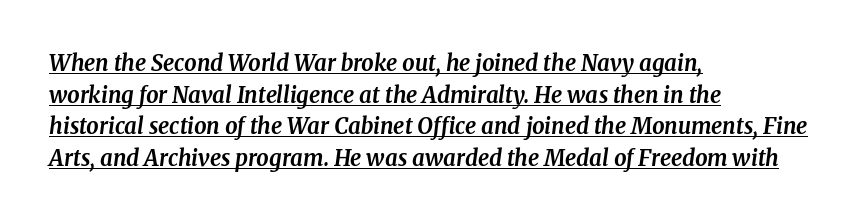
{"italic": "yes", "lean": "right", "slant_degrees": 8, "bold": "yes", "underline": "yes", "align": "left", "line_spacing": "normal", "line_spacing_ratio": 1.44, "letter_spacing": "normal", "letter_spacing_em": 0.0, "glyph_px": 22}
